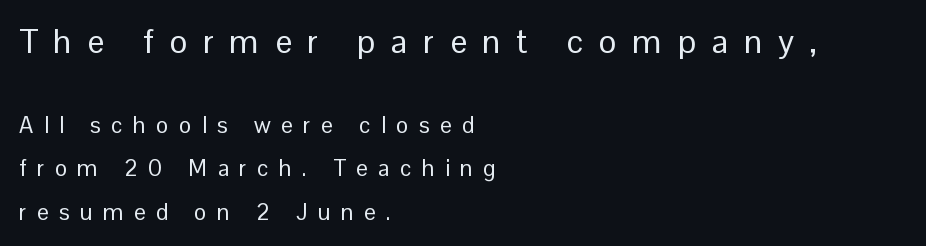
The image shows 34 px regular-weight sans-serif type, upright; set left-aligned, line spacing 1.88x, unusually wide letter spacing (+0.46 em), not underlined; the first (top) block is 1.48x larger; low stroke contrast and a medium x-height.
